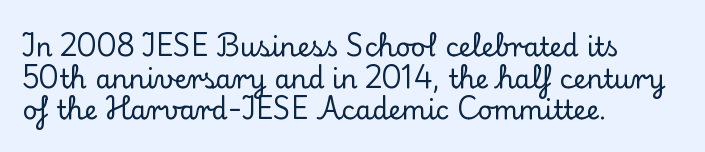
Q: Is the text italic (slanted)? A: No, it is upright.
Q: Is the text underlined? A: No.
Q: How is the paragraph aligned? A: Left-aligned.
Q: Is the spacing between letters normal or unusually wide? A: Normal.
